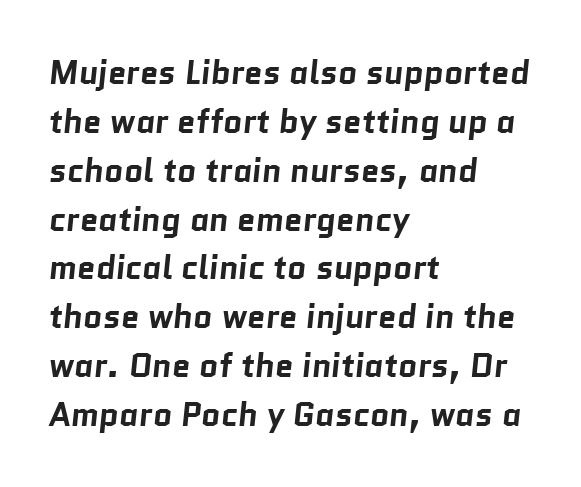
{"serif": "no", "bold": "yes", "weight": "bold", "width": "normal", "stroke_contrast": "low", "x_height": "medium", "monospaced": "no", "underline": "no", "align": "left", "line_spacing": "normal", "line_spacing_ratio": 1.48, "letter_spacing": "normal", "letter_spacing_em": 0.0, "glyph_px": 33}
